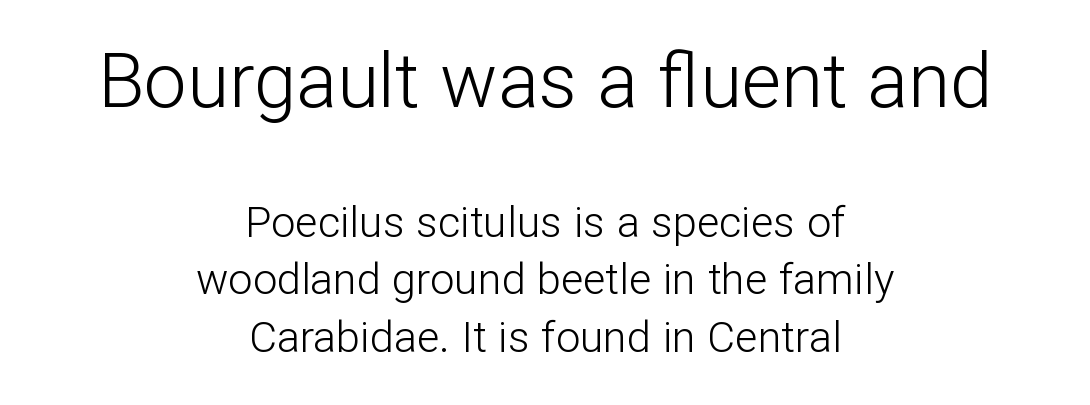
The rendering uses natural spacing where letterforms have individual widths. Type style note: lacks serifs. The area under the type is left untouched. How are the letters spaced? Ordinarily, with no added tracking. Students, observe: this is what conventionally led text looks like. Type size steps down from the first block to the second.
